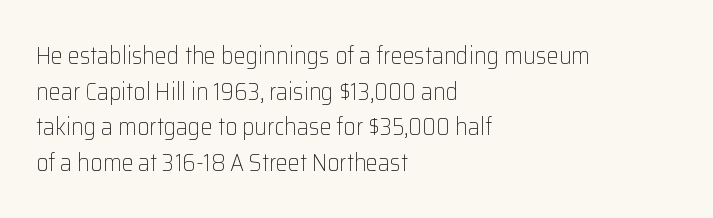
Q: Is the text bold? A: No.
Q: Is the text italic (slanted)? A: No, it is upright.
Q: Is the text underlined? A: No.
Q: How is the paragraph aligned? A: Left-aligned.
Q: Is the spacing between letters normal or unusually wide? A: Normal.
Q: Is the spacing between lines tight, normal or loose? A: Normal.
